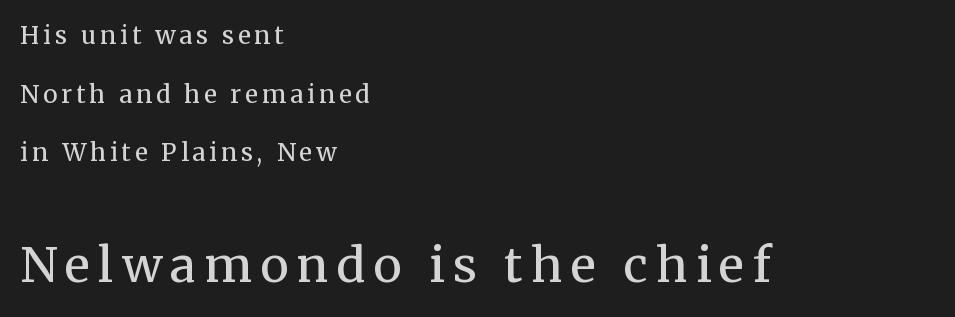
Examine the stroke ends and you'll spot serifs. Looks like regular typesetting: each glyph gets only the width it needs. Widely set lines give the paragraph a tall, airy silhouette. Does the lettering tilt? It doesn't — this is upright.
